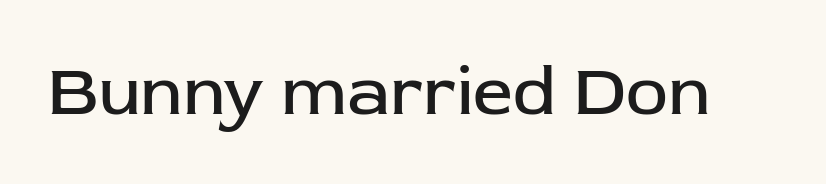
The image shows 71 px regular-weight sans-serif type, upright; set normal letter spacing, not underlined; low stroke contrast and a medium x-height.
